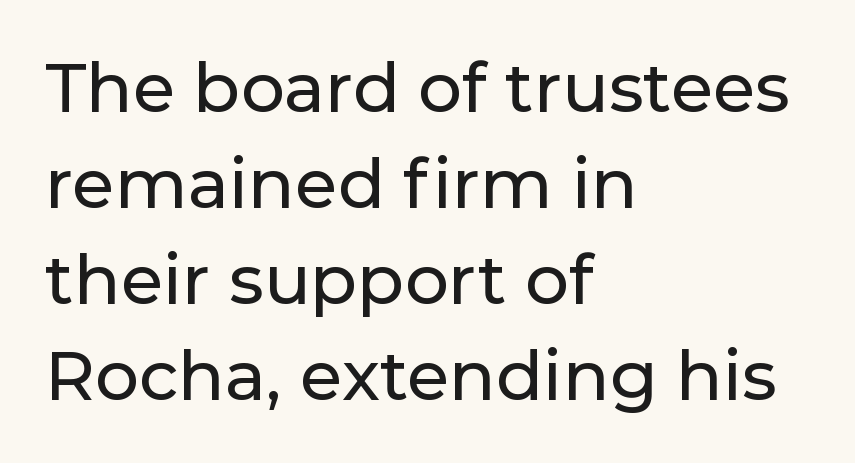
Q: Is the text italic (slanted)? A: No, it is upright.
Q: Is the typeface a serif or a sans-serif typeface? A: Sans-serif.
Q: Is the text underlined? A: No.
Q: How is the paragraph aligned? A: Left-aligned.
Q: Is the spacing between letters normal or unusually wide? A: Normal.
Q: Is the spacing between lines tight, normal or loose? A: Normal.
Q: Width (condensed, normal, or wide)? A: Normal.
Q: Stroke contrast? A: Low.
Q: x-height? A: Medium.
Q: Monospaced? A: No.
